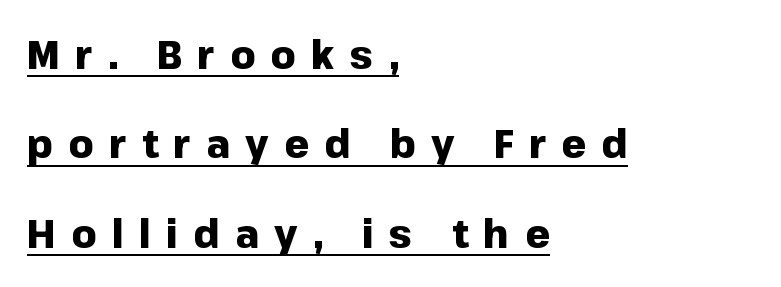
{"serif": "no", "italic": "no", "bold": "yes", "weight": "heavy", "width": "normal", "stroke_contrast": "low", "x_height": "medium", "monospaced": "no", "underline": "yes", "align": "left", "line_spacing": "loose", "line_spacing_ratio": 2.29, "letter_spacing": "wide", "letter_spacing_em": 0.39, "glyph_px": 39}
